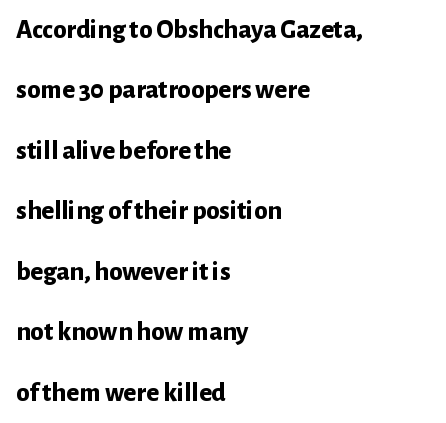
The image shows 27 px bold type, upright; set left-aligned, loose line spacing (2.24x), normal letter spacing, not underlined.
